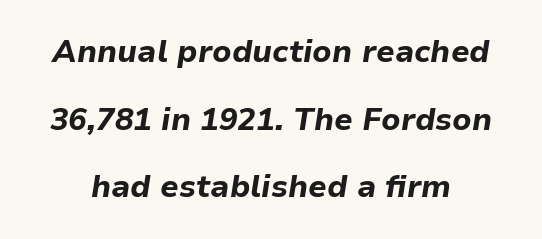
The image shows 31 px bold type, italic (leaning right); set loose line spacing (2.18x), normal letter spacing, not underlined; low stroke contrast and a medium x-height.
